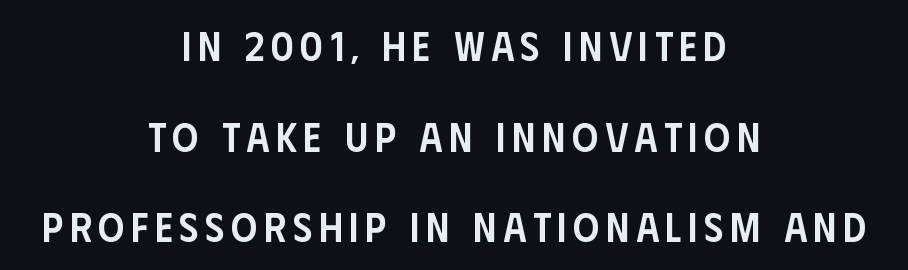
Clear beneath every line of the passage. Summary of vertical rhythm: relaxed, with wide interline spacing. This is moderately heavy type, rendered in semibold. Unlike italic type, these characters show no tilt at all. This sample has the flowing, uneven cadence of proportional lettering.
